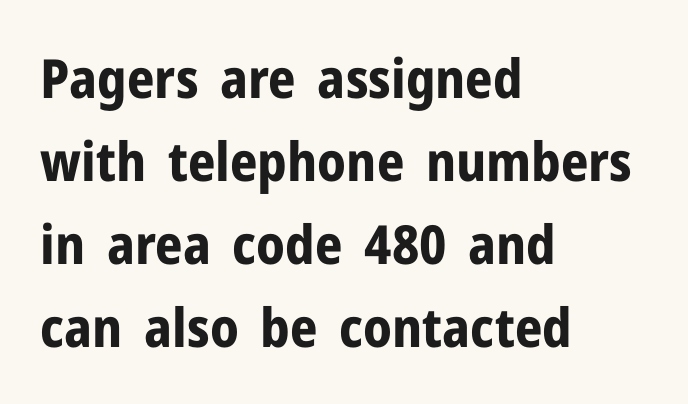
Q: Is the text bold? A: Yes.
Q: Is the text italic (slanted)? A: No, it is upright.
Q: Is the typeface a serif or a sans-serif typeface? A: Sans-serif.
Q: Is the text underlined? A: No.
Q: How is the paragraph aligned? A: Left-aligned.
Q: Is the spacing between letters normal or unusually wide? A: Normal.
Q: Is the spacing between lines tight, normal or loose? A: Normal.
Q: Width (condensed, normal, or wide)? A: Normal.
Q: Stroke contrast? A: Low.
Q: x-height? A: Medium.
Q: Monospaced? A: No.
